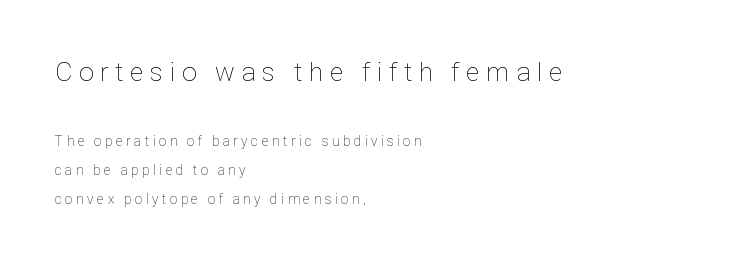
A classic flush-left, rag-right setting is used for this passage. The designer gave the opening block more size than the closing block. The passage shown is not bold in any degree. Underline: absent. In terms of posture, this sample is upright.
